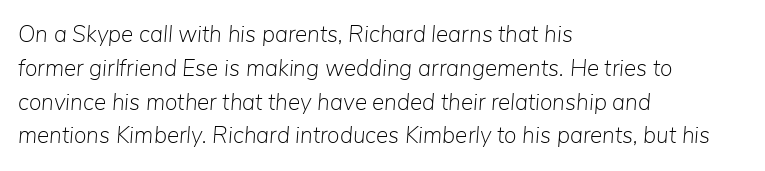
The passage shown is not underscored anywhere. Each line starts at the same left margin while the right side varies. Counters stay open thanks to moderate or lighter strokes. There's an unmistakable incline to the writing here. Nobody touched the tracking dial on this one. This sample keeps an unexceptional amount of space between lines.
